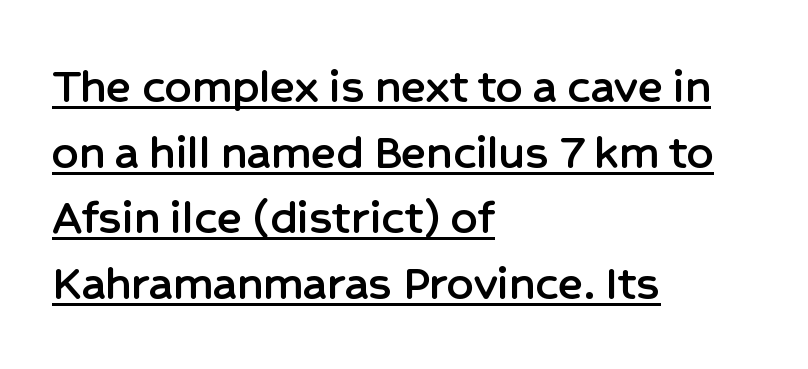
The image shows 52 px sans-serif type, upright; set left-aligned, normal line spacing (1.26x), normal letter spacing, underlined; low stroke contrast and a medium x-height.
